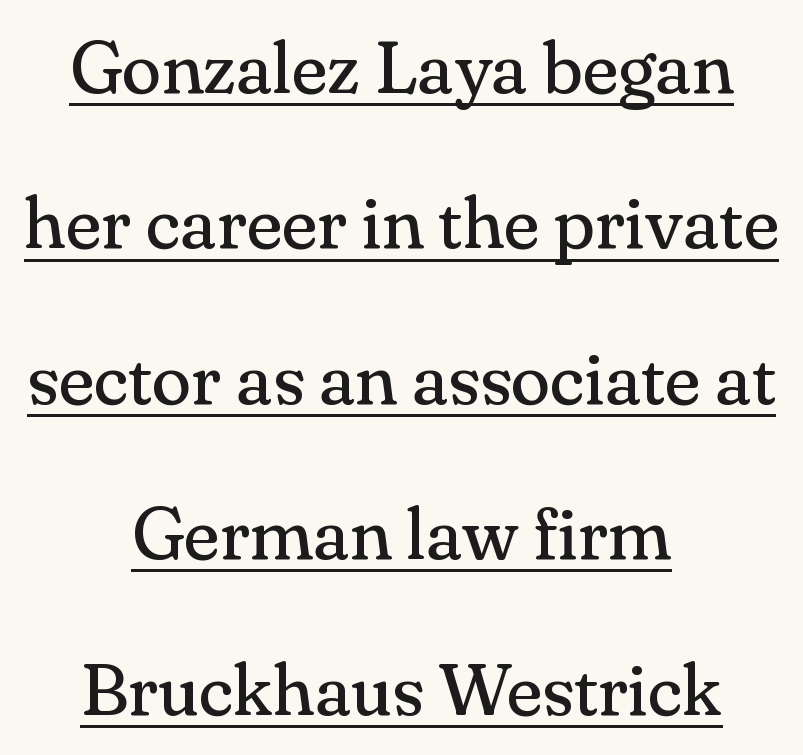
The image shows 73 px regular-weight serif type, upright; set centered, loose line spacing (2.13x), normal letter spacing, underlined; medium stroke contrast and a small x-height.
